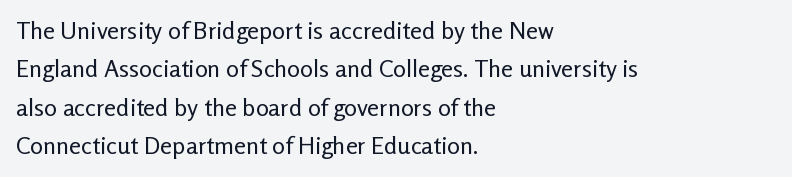
Q: Is the text bold? A: No.
Q: Is the text italic (slanted)? A: No, it is upright.
Q: Is the text underlined? A: No.
Q: How is the paragraph aligned? A: Left-aligned.
Q: Is the spacing between letters normal or unusually wide? A: Normal.
Q: Is the spacing between lines tight, normal or loose? A: Normal.
